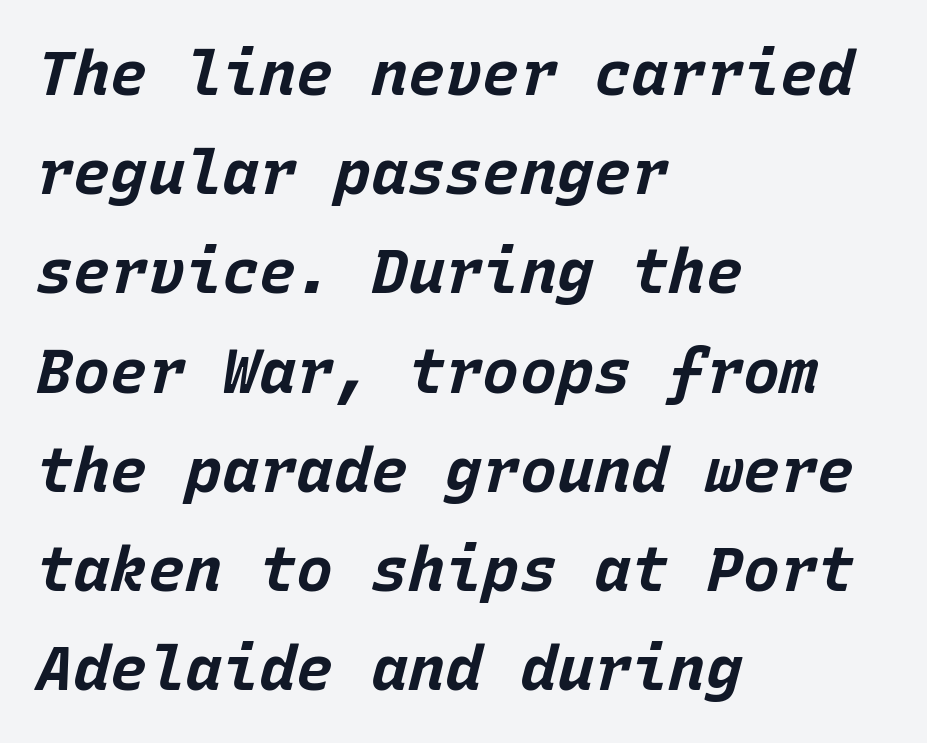
Do the characters align in a grid? Yes, the font is monospaced. All the whitespace from short lines collects on the right. The letters are slanted; this is an italic face. This rendering features lettering with no underline. The characters look thick and weighty, a clear bold.
